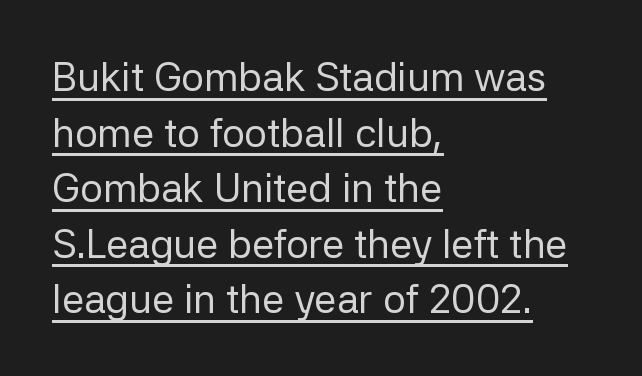
You can see a thin bar hugging the bottom of the glyphs. A sans-serif font was chosen for this passage. Weight class: somewhere from thin through regular. Compared with a centered layout, this one pins lines to the left instead. You could not count columns in this text — the font is proportionally spaced. Posture: vertical.
